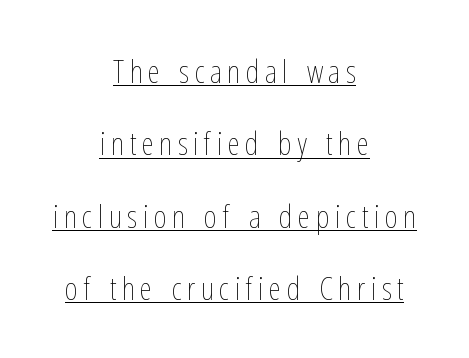
The image shows 32 px thin, condensed type, upright; set centered, loose line spacing (2.26x), underlined; low stroke contrast and a medium x-height.
